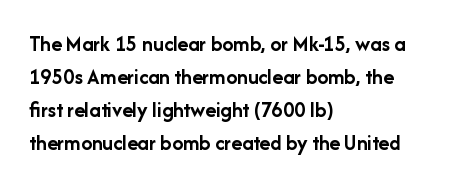
Q: Is the text bold? A: Yes.
Q: Is the text italic (slanted)? A: No, it is upright.
Q: Is the text underlined? A: No.
Q: How is the paragraph aligned? A: Left-aligned.
Q: Is the spacing between letters normal or unusually wide? A: Normal.
Q: Is the spacing between lines tight, normal or loose? A: Normal.
